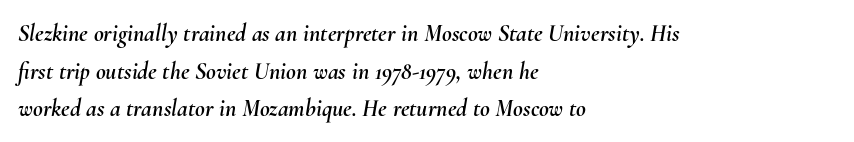
Q: Is the text italic (slanted)? A: Yes, it leans right by about 10 degrees.
Q: Is the text underlined? A: No.
Q: How is the paragraph aligned? A: Left-aligned.
Q: Is the spacing between letters normal or unusually wide? A: Normal.
Q: Is the spacing between lines tight, normal or loose? A: Normal.
